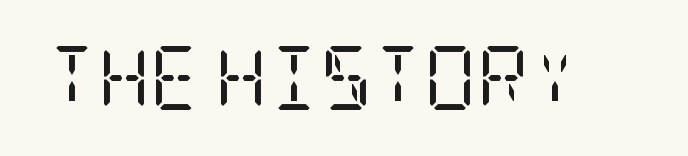
Q: Is the text bold? A: No.
Q: Is the text italic (slanted)? A: No, it is upright.
Q: Is the typeface a serif or a sans-serif typeface? A: Serif.
Q: Is the text underlined? A: No.
Q: Is the spacing between letters normal or unusually wide? A: Normal.
Q: Width (condensed, normal, or wide)? A: Condensed.
Q: Stroke contrast? A: Low.
Q: x-height? A: Large.
